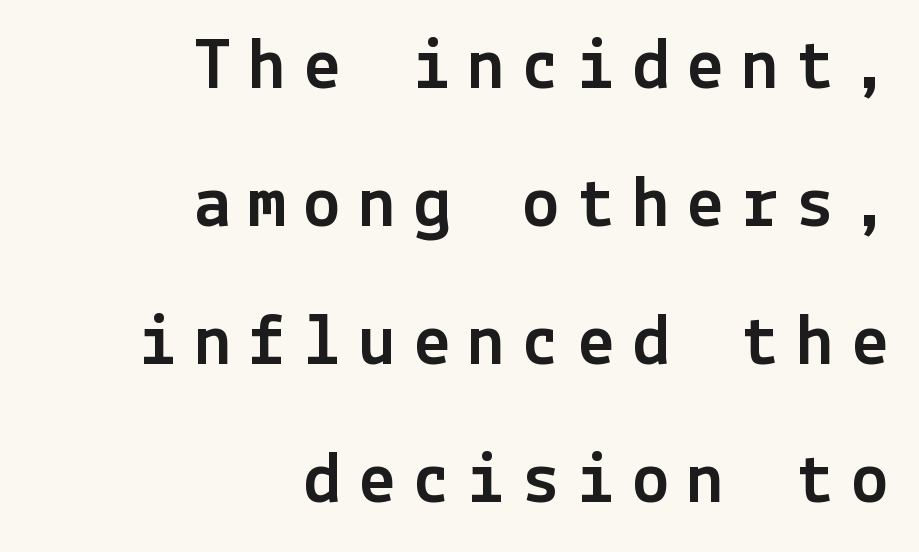
{"serif": "no", "italic": "no", "width": "normal", "x_height": "medium", "underline": "no", "align": "right", "line_spacing_ratio": 1.84, "letter_spacing": "wide", "letter_spacing_em": 0.23, "glyph_px": 75}
